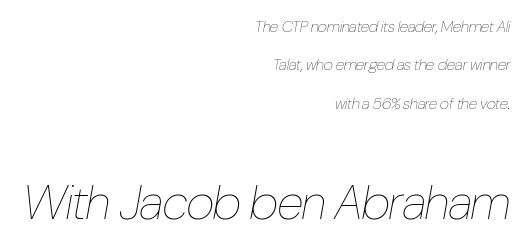
The image shows 49 px thin, condensed type, italic (leaning right); set right-aligned, loose line spacing (2.4x), normal letter spacing, not underlined; the second (bottom) block is 3.06x larger; low stroke contrast and a medium x-height.
